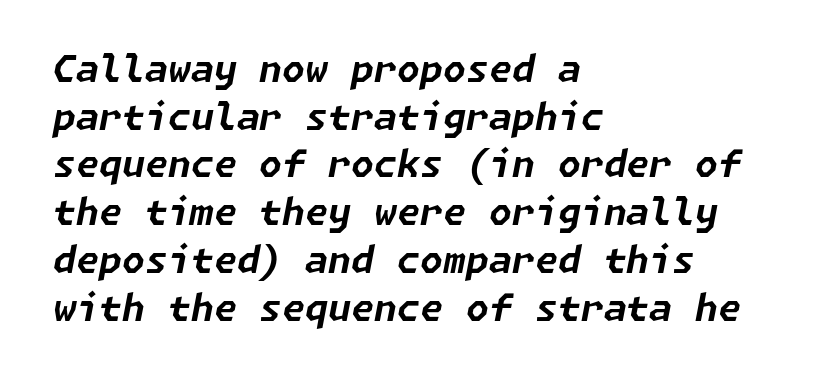
The image shows 37 px bold type, italic (leaning right); set left-aligned, normal line spacing (1.29x), normal letter spacing, not underlined; low stroke contrast and a medium x-height.
